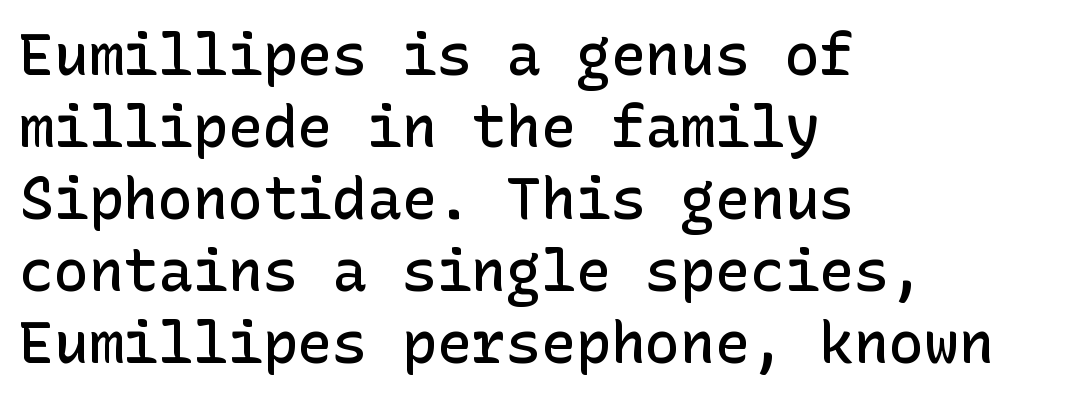
Q: Is the text bold? A: Semi-bold.
Q: Is the text italic (slanted)? A: No, it is upright.
Q: Is the typeface a serif or a sans-serif typeface? A: Sans-serif.
Q: Is the text underlined? A: No.
Q: How is the paragraph aligned? A: Left-aligned.
Q: Is the spacing between letters normal or unusually wide? A: Normal.
Q: Width (condensed, normal, or wide)? A: Normal.
Q: Stroke contrast? A: Low.
Q: x-height? A: Medium.
